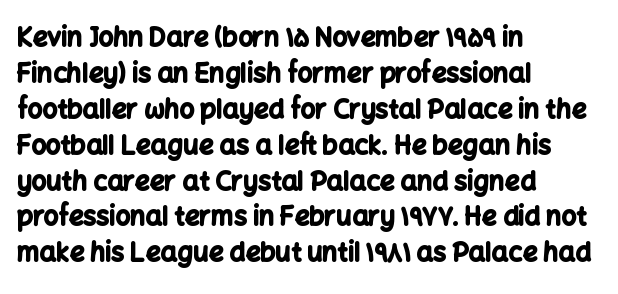
Q: Is the text bold? A: Yes.
Q: Is the text italic (slanted)? A: No, it is upright.
Q: Is the text underlined? A: No.
Q: How is the paragraph aligned? A: Left-aligned.
Q: Is the spacing between letters normal or unusually wide? A: Normal.
Q: Is the spacing between lines tight, normal or loose? A: Normal.
